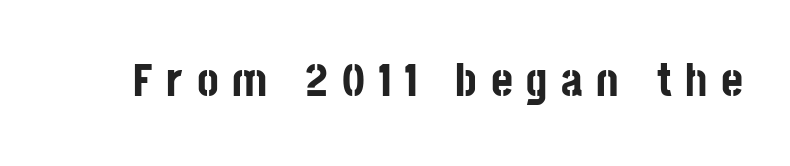
Tracking value appears strongly positive — letters spread wide. Weight check: bold — yes, fully. Descenders are the only things crossing below the line. No italicization has been applied; the sample stays upright. Character widths vary here, with narrow letters taking less room than wide ones.
